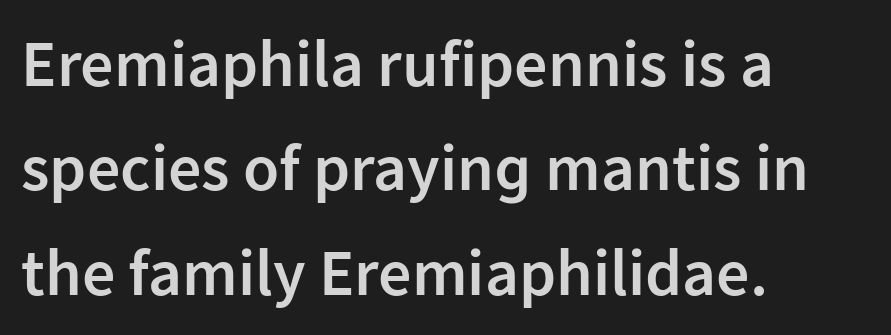
Q: Is the text bold? A: Semi-bold.
Q: Is the text italic (slanted)? A: No, it is upright.
Q: Is the typeface a serif or a sans-serif typeface? A: Sans-serif.
Q: Is the text underlined? A: No.
Q: How is the paragraph aligned? A: Left-aligned.
Q: Is the spacing between letters normal or unusually wide? A: Normal.
Q: Is the spacing between lines tight, normal or loose? A: Normal.
Q: Width (condensed, normal, or wide)? A: Normal.
Q: Stroke contrast? A: Low.
Q: x-height? A: Medium.
Q: Monospaced? A: No.
